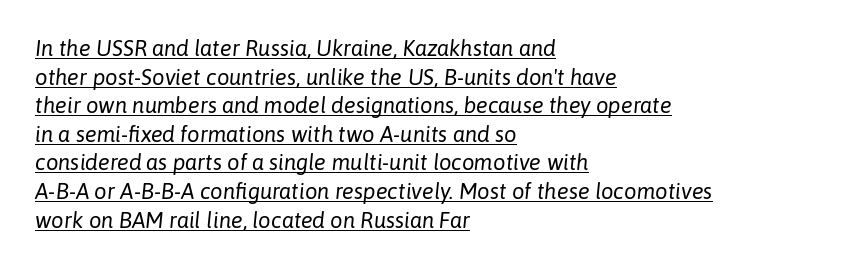
Quick note: underline on. Standard letterfit; no display-style spreading of the glyphs. Looking at the ascenders, they clearly lean. What's the leading like? Ordinary, nothing unusual. This sample is left-justified, so line endings fall wherever the words run out.
